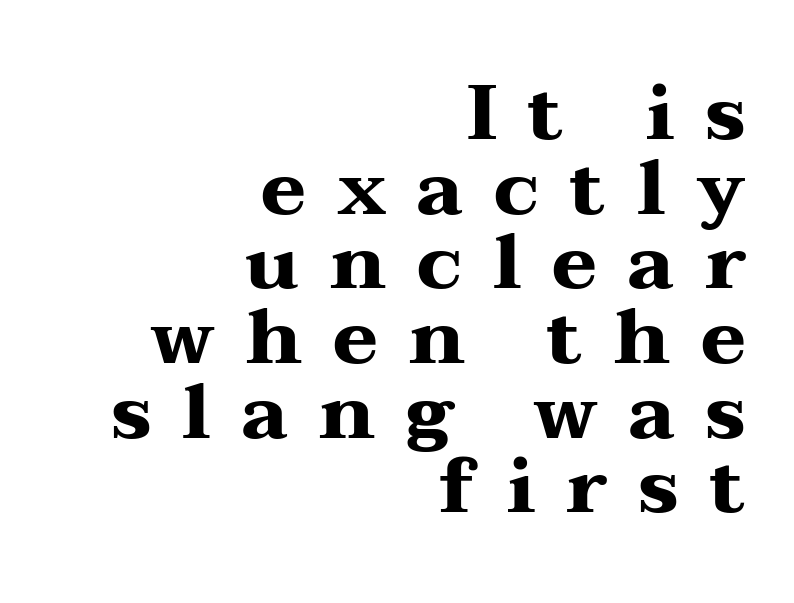
These lines were composed using upright roman letters. Weight: bold. Each letter keeps its own natural width here, so spacing adapts to shape. The glyphs are unaccompanied by any horizontal stroke below them.
